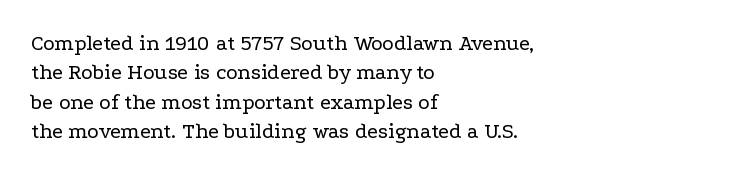
Q: Is the text bold? A: No.
Q: Is the text italic (slanted)? A: No, it is upright.
Q: Is the text underlined? A: No.
Q: How is the paragraph aligned? A: Left-aligned.
Q: Is the spacing between letters normal or unusually wide? A: Normal.
Q: Is the spacing between lines tight, normal or loose? A: Normal.
